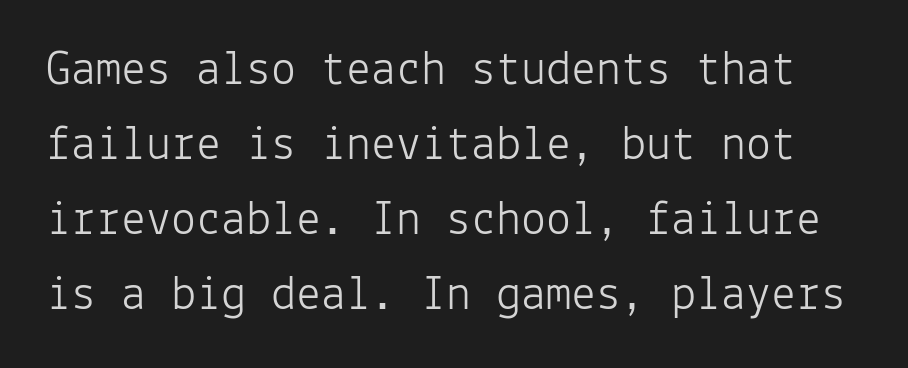
The image shows 50 px light sans-serif type, upright, monospaced; set normal line spacing (1.5x), normal letter spacing, not underlined; low stroke contrast and a medium x-height.
